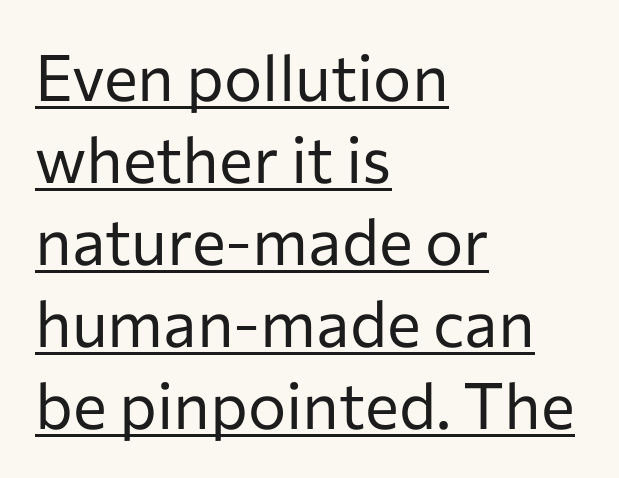
Q: Is the text bold? A: No.
Q: Is the text italic (slanted)? A: No, it is upright.
Q: Is the typeface a serif or a sans-serif typeface? A: Sans-serif.
Q: Is the text underlined? A: Yes.
Q: How is the paragraph aligned? A: Left-aligned.
Q: Is the spacing between letters normal or unusually wide? A: Normal.
Q: Is the spacing between lines tight, normal or loose? A: Normal.
Q: Width (condensed, normal, or wide)? A: Normal.
Q: Stroke contrast? A: Low.
Q: x-height? A: Medium.
Q: Monospaced? A: No.
